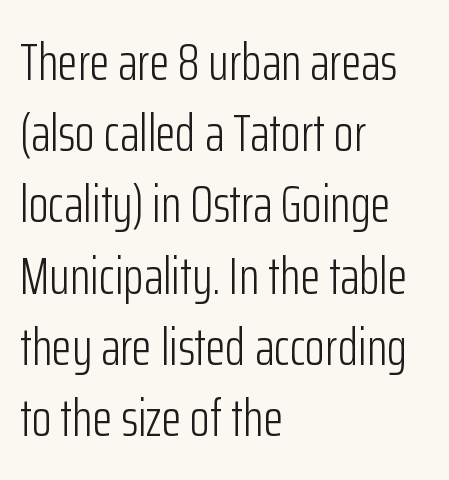
{"serif": "no", "italic": "no", "bold": "no", "weight": "light", "width": "condensed", "stroke_contrast": "low", "x_height": "medium", "monospaced": "no", "underline": "no", "align": "left", "line_spacing": "normal", "line_spacing_ratio": 1.37, "letter_spacing": "normal", "letter_spacing_em": 0.0, "glyph_px": 52}
